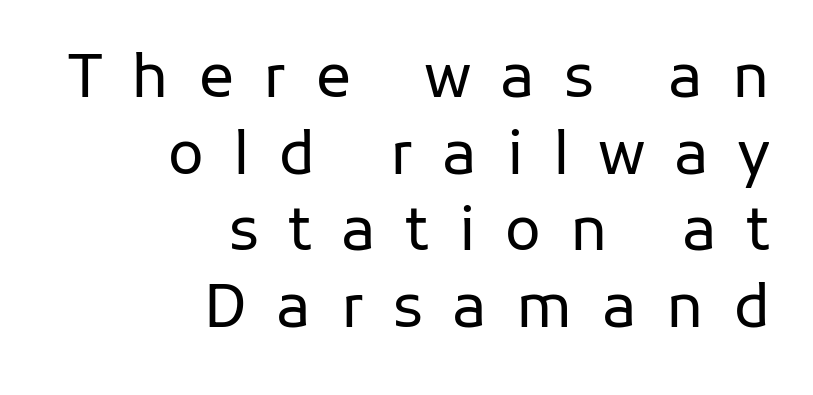
The image shows 59 px regular-weight sans-serif type, upright; set right-aligned, normal line spacing (1.3x), unusually wide letter spacing (+0.5 em), not underlined; low stroke contrast and a medium x-height.
